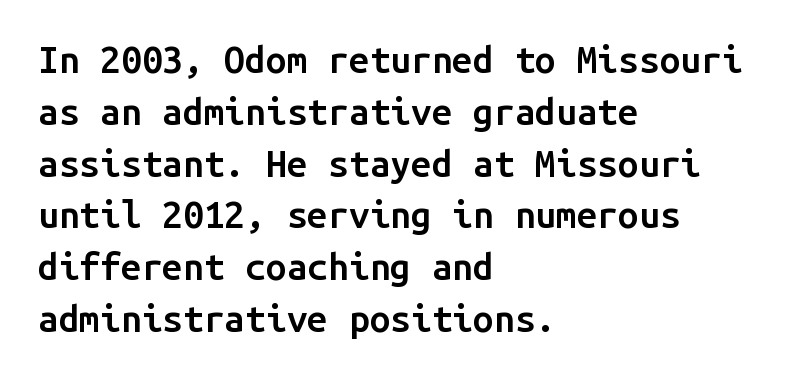
Students, this is semibold: more ink than regular, less than bold. The type family on display is of the sans-serif kind. Unlike italic type, these characters show no tilt at all. Underline: absent. Does the copy run flush right? No — it runs flush left.
